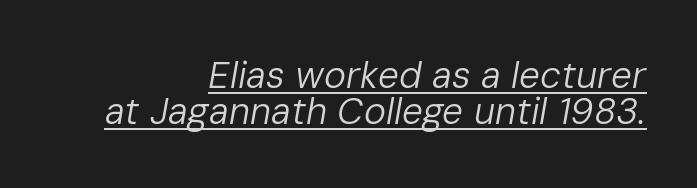
The image shows 37 px regular-weight type, italic (leaning right); set right-aligned, tight line spacing (0.98x), normal letter spacing, underlined; low stroke contrast and a medium x-height.
